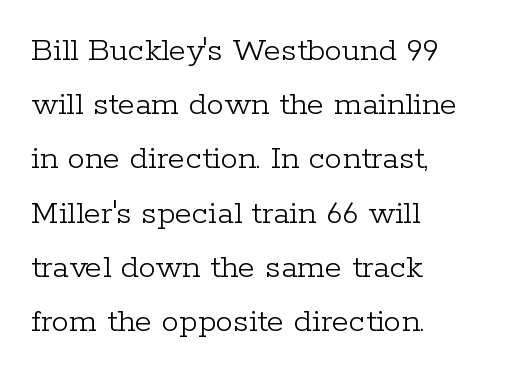
The image shows 35 px light serif type, upright; set left-aligned, normal line spacing (1.55x), normal letter spacing, not underlined; low stroke contrast and a medium x-height.
